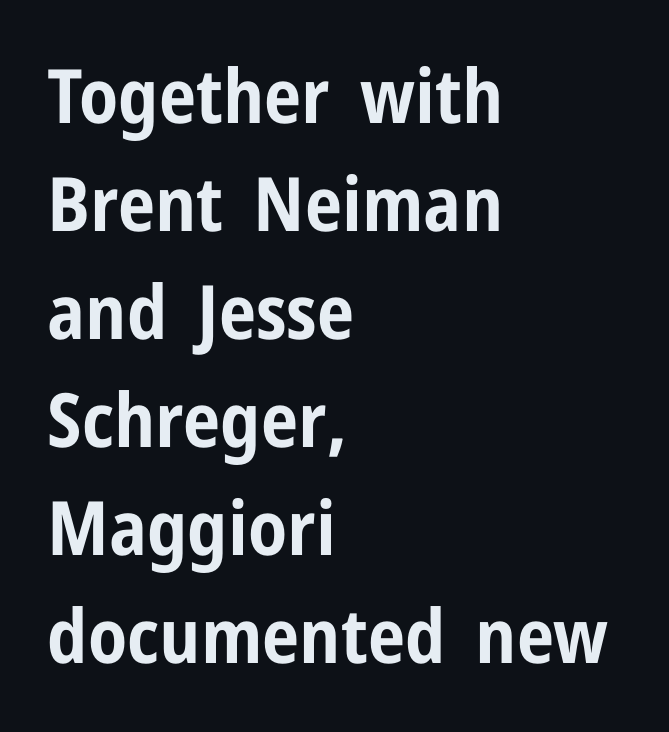
{"serif": "no", "italic": "no", "bold": "yes", "weight": "bold", "width": "condensed", "stroke_contrast": "low", "x_height": "medium", "monospaced": "no", "underline": "no", "align": "left", "line_spacing": "normal", "line_spacing_ratio": 1.44, "letter_spacing": "normal", "letter_spacing_em": 0.0, "glyph_px": 75}
